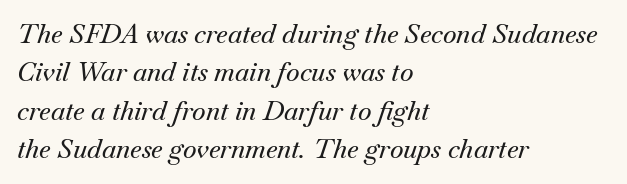
The image shows 26 px text type, italic (leaning right); set left-aligned, normal line spacing (1.48x), normal letter spacing, not underlined.
